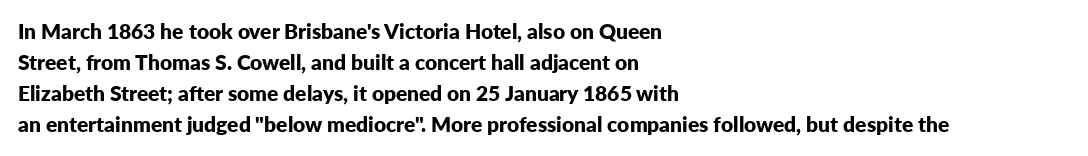
The image shows 21 px bold type, upright; set left-aligned, normal line spacing (1.48x), normal letter spacing, not underlined.
